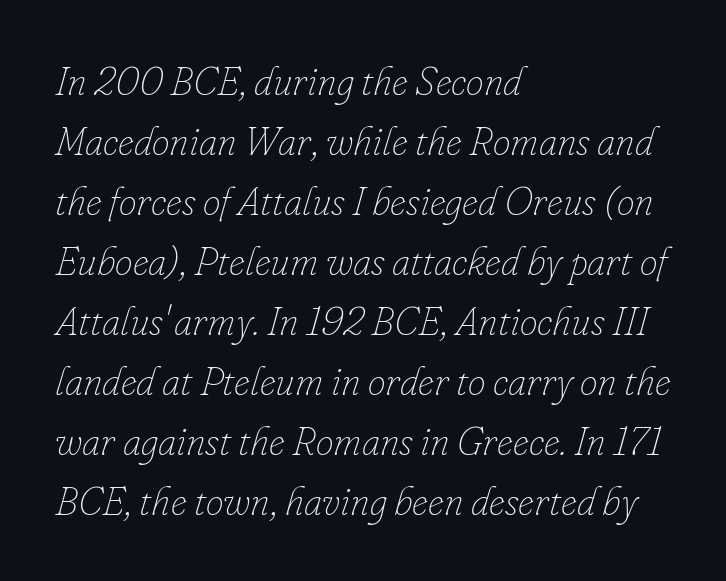
Vertically, the passage feels balanced, rows spaced as you'd expect. Heft: none added — not bold. The line texture is even and compact thanks to regular tracking. Rendered with sloped, italic letterforms.
